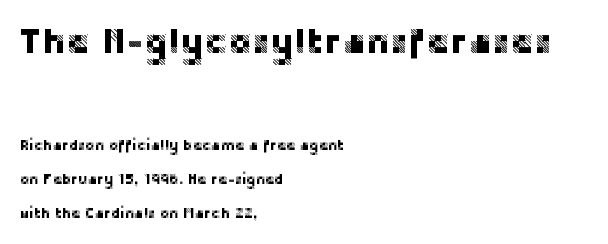
{"serif": "no", "italic": "no", "width": "normal", "stroke_contrast": "low", "x_height": "large", "monospaced": "no", "underline": "no", "align": "left", "line_spacing": "loose", "line_spacing_ratio": 2.42, "letter_spacing": "normal", "letter_spacing_em": 0.0, "larger_block": "first", "size_ratio": 2.57, "glyph_px": 36}
